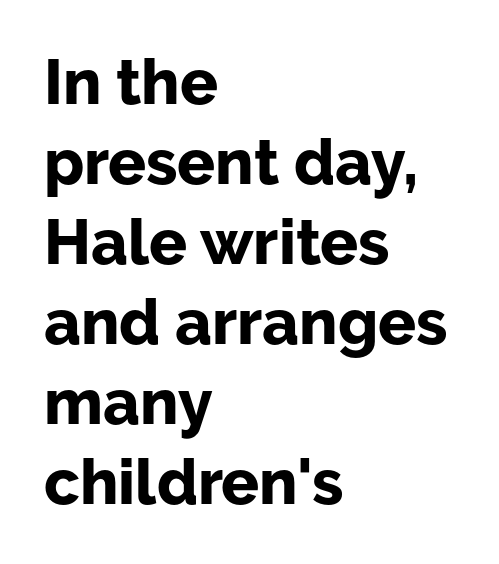
The image shows 63 px bold sans-serif type, upright; set left-aligned, normal line spacing (1.27x), normal letter spacing, not underlined; low stroke contrast and a medium x-height.
